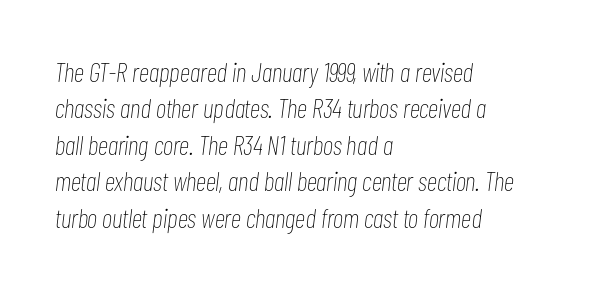
Q: Is the text bold? A: No.
Q: Is the text italic (slanted)? A: Yes, it leans right by about 7 degrees.
Q: Is the text underlined? A: No.
Q: How is the paragraph aligned? A: Left-aligned.
Q: Is the spacing between letters normal or unusually wide? A: Normal.
Q: Is the spacing between lines tight, normal or loose? A: Normal.
